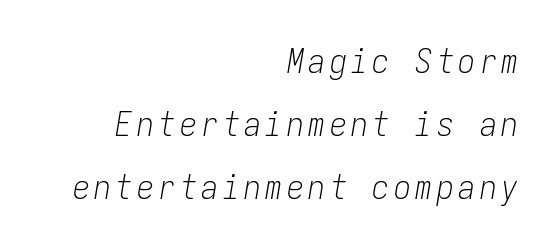
Q: Is the text bold? A: No.
Q: Is the text italic (slanted)? A: Yes, it leans right by about 9 degrees.
Q: Is the text underlined? A: No.
Q: How is the paragraph aligned? A: Right-aligned.
Q: Width (condensed, normal, or wide)? A: Condensed.
Q: Stroke contrast? A: Low.
Q: x-height? A: Medium.
Q: Monospaced? A: Yes.
